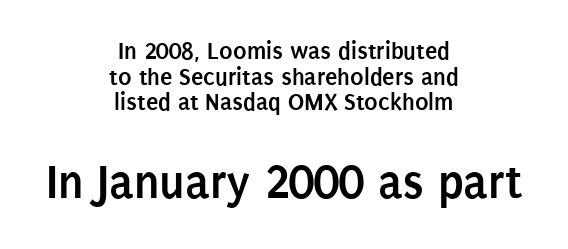
{"serif": "no", "italic": "no", "bold": "yes", "weight": "semibold", "width": "condensed", "stroke_contrast": "low", "x_height": "large", "monospaced": "no", "underline": "no", "align": "center", "line_spacing": "tight", "line_spacing_ratio": 1.03, "letter_spacing": "normal", "letter_spacing_em": 0.0, "larger_block": "second", "size_ratio": 2.0, "glyph_px": 50}
